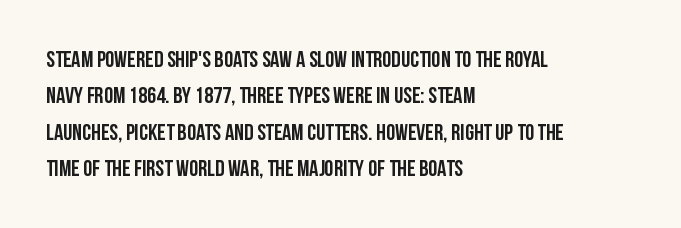
{"italic": "no", "underline": "no", "align": "left", "line_spacing": "normal", "line_spacing_ratio": 1.58, "letter_spacing": "normal", "letter_spacing_em": 0.0, "glyph_px": 23}
